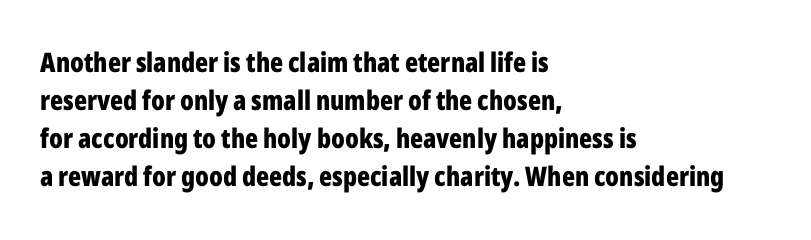
Nothing unusual about the tracking: characters are spaced as the font intends. Glance below the letters and you will spot only blank space. Designer's note — italics off, roman on. Alignment: flush left.
